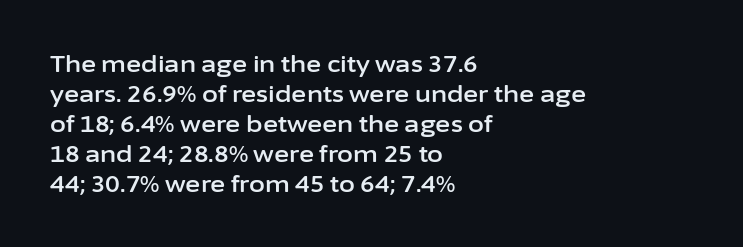
Q: Is the text italic (slanted)? A: No, it is upright.
Q: Is the text underlined? A: No.
Q: How is the paragraph aligned? A: Left-aligned.
Q: Is the spacing between letters normal or unusually wide? A: Normal.
Q: Is the spacing between lines tight, normal or loose? A: Normal.
